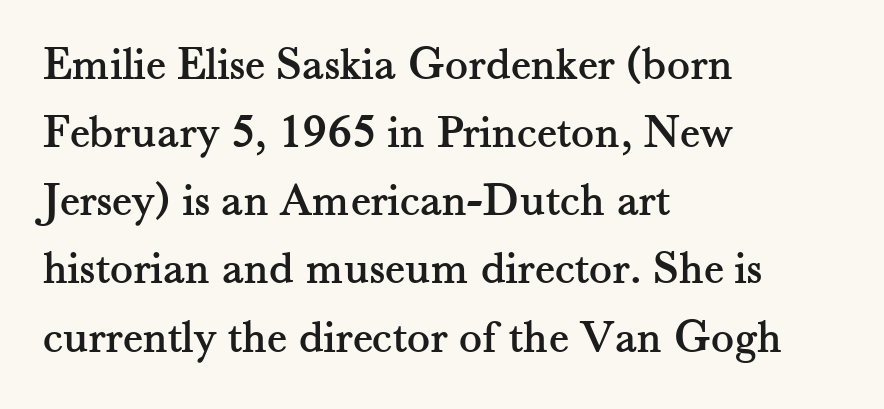
Q: Is the text italic (slanted)? A: No, it is upright.
Q: Is the typeface a serif or a sans-serif typeface? A: Serif.
Q: Is the text underlined? A: No.
Q: How is the paragraph aligned? A: Left-aligned.
Q: Is the spacing between letters normal or unusually wide? A: Normal.
Q: Is the spacing between lines tight, normal or loose? A: Normal.
Q: Width (condensed, normal, or wide)? A: Normal.
Q: Stroke contrast? A: Medium.
Q: x-height? A: Small.
Q: Monospaced? A: No.
